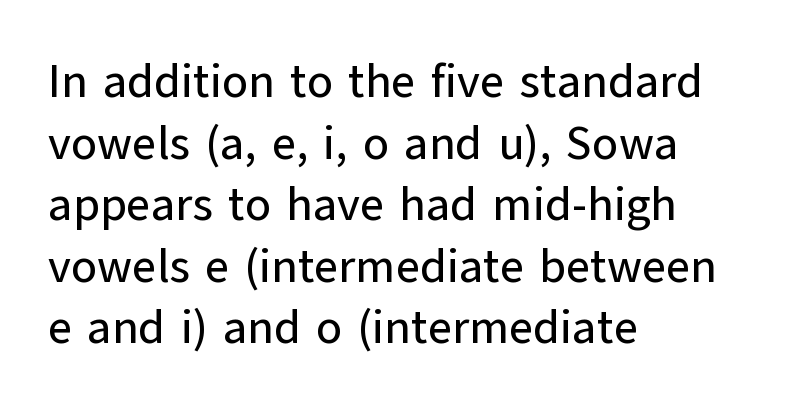
The image shows 47 px sans-serif type, upright; set left-aligned, normal line spacing (1.31x), normal letter spacing, not underlined; low stroke contrast and a medium x-height.
